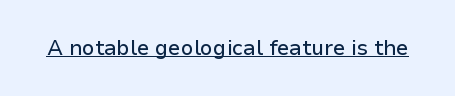
Students, note that the glyphs here touch the page at normal intervals. Does a line run under the words? Yes, clearly. Designer's note — italics off, roman on.
